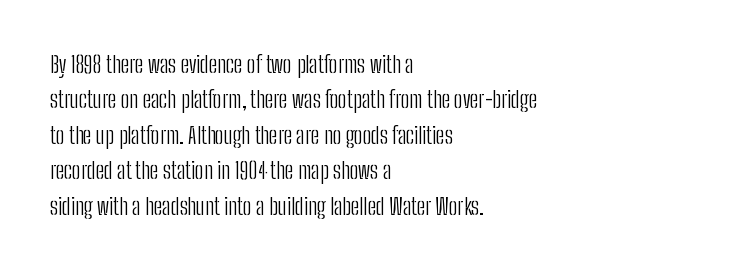
{"italic": "no", "bold": "no", "underline": "no", "align": "left", "line_spacing": "normal", "line_spacing_ratio": 1.54, "letter_spacing": "normal", "letter_spacing_em": 0.0, "glyph_px": 23}
